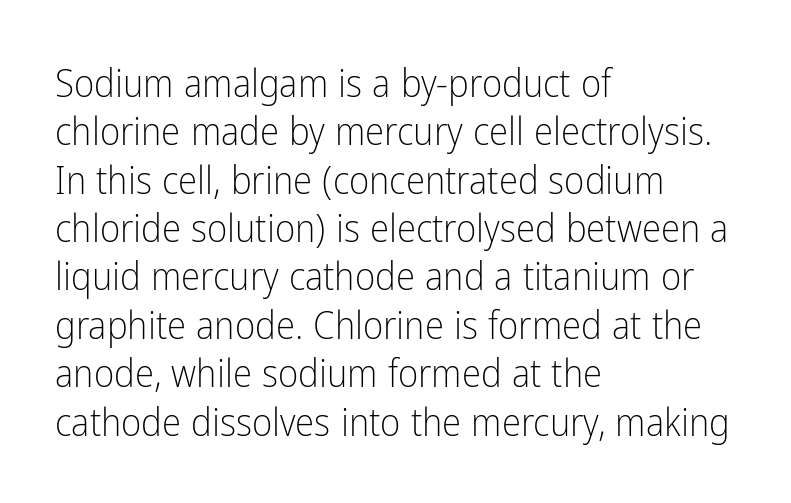
Q: Is the text bold? A: No.
Q: Is the text italic (slanted)? A: No, it is upright.
Q: Is the typeface a serif or a sans-serif typeface? A: Sans-serif.
Q: Is the text underlined? A: No.
Q: How is the paragraph aligned? A: Left-aligned.
Q: Is the spacing between letters normal or unusually wide? A: Normal.
Q: Width (condensed, normal, or wide)? A: Condensed.
Q: Stroke contrast? A: Low.
Q: x-height? A: Medium.
Q: Monospaced? A: No.
